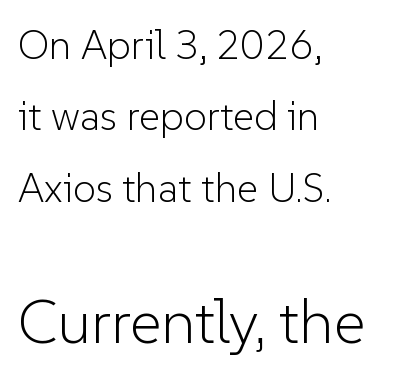
Only glyphs here, with clear space below each row. The composition opens small and finishes big. Heaviness? Minimal to ordinary, like unemphasized prose. Character widths vary here, with narrow letters taking less room than wide ones.
